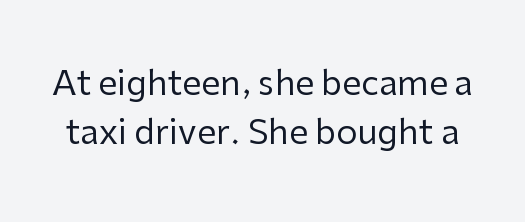
Spacing verdict: proportional, widths tailored to each character. The letters sit at their default tracking, neither squeezed nor spread. Grotesque or geometric, the face here clearly has no serifs. Unlike italic type, these characters show no tilt at all. The letterforms sit at book weight or below.
